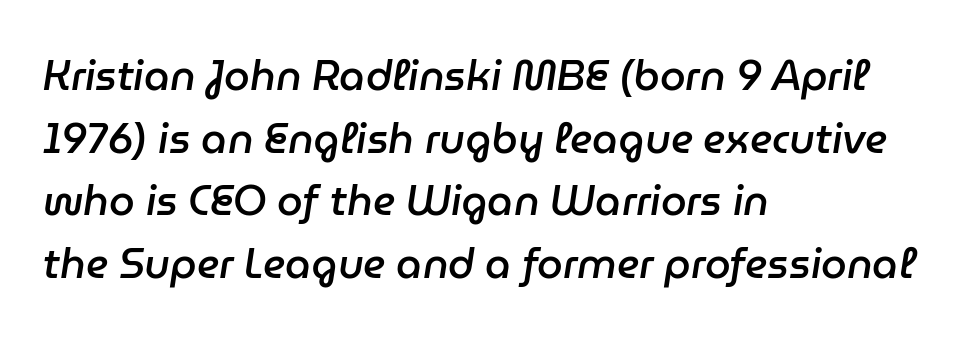
Q: Is the text bold? A: Semi-bold.
Q: Is the text italic (slanted)? A: Yes, it leans right by about 9 degrees.
Q: Is the text underlined? A: No.
Q: How is the paragraph aligned? A: Left-aligned.
Q: Is the spacing between letters normal or unusually wide? A: Normal.
Q: Is the spacing between lines tight, normal or loose? A: Normal.
Q: Width (condensed, normal, or wide)? A: Normal.
Q: Stroke contrast? A: Low.
Q: x-height? A: Medium.
Q: Monospaced? A: No.
